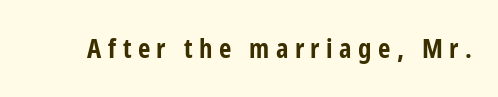
The image shows 27 px bold type, upright; set unusually wide letter spacing (+0.24 em), not underlined.
